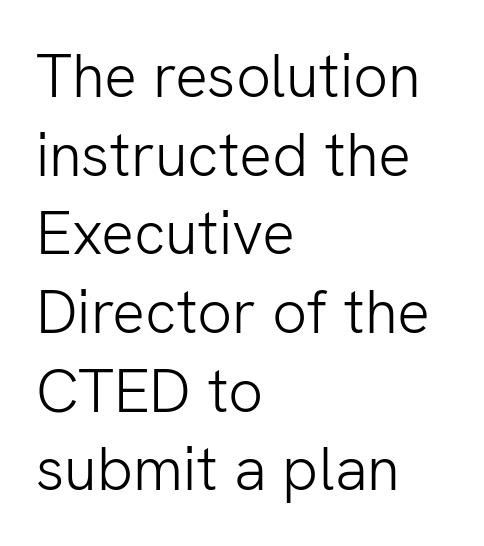
Compared with typical body copy, the letter spacing here is the same. Think of a printed novel: that variable character pitch is what you see here. Check the space under the baseline: it is left empty. Evenly set lines give the paragraph a standard silhouette. A typesetter would label this face a sans.
